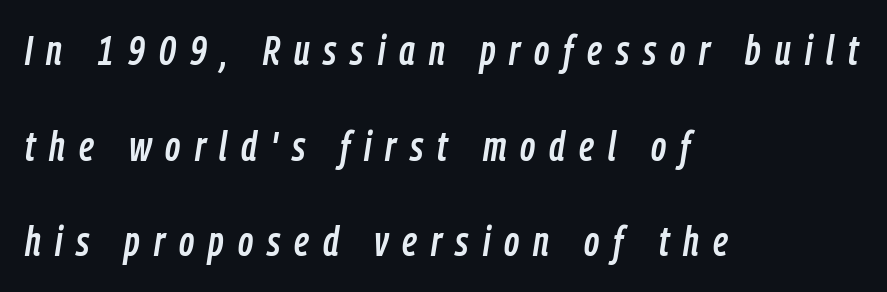
{"italic": "yes", "lean": "right", "slant_degrees": 9, "width": "condensed", "stroke_contrast": "low", "x_height": "medium", "monospaced": "no", "underline": "no", "align": "left", "line_spacing": "loose", "line_spacing_ratio": 2.33, "letter_spacing": "wide", "letter_spacing_em": 0.34, "glyph_px": 41}
